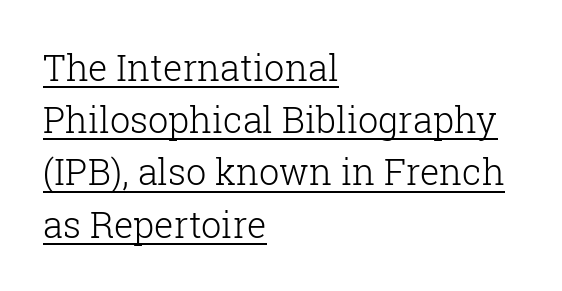
Q: Is the text bold? A: No.
Q: Is the text italic (slanted)? A: No, it is upright.
Q: Is the typeface a serif or a sans-serif typeface? A: Serif.
Q: Is the text underlined? A: Yes.
Q: How is the paragraph aligned? A: Left-aligned.
Q: Is the spacing between letters normal or unusually wide? A: Normal.
Q: Is the spacing between lines tight, normal or loose? A: Normal.
Q: Width (condensed, normal, or wide)? A: Normal.
Q: Stroke contrast? A: Low.
Q: x-height? A: Medium.
Q: Monospaced? A: No.
